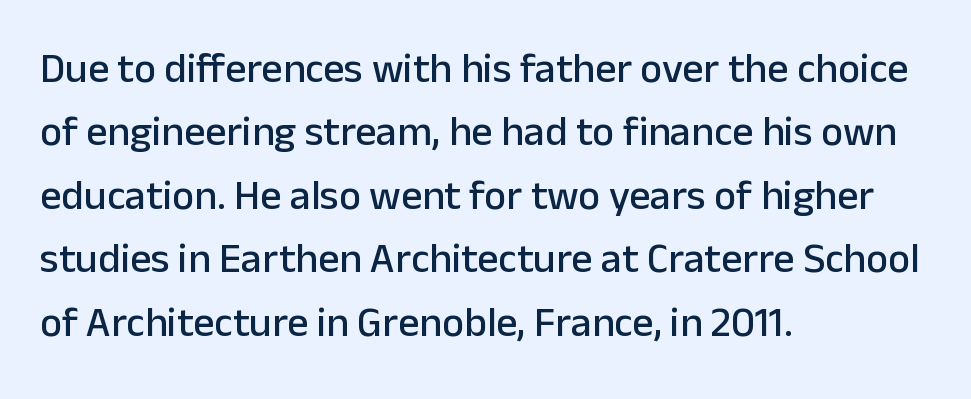
{"serif": "no", "italic": "no", "width": "normal", "stroke_contrast": "low", "x_height": "medium", "monospaced": "no", "underline": "no", "align": "left", "line_spacing": "normal", "line_spacing_ratio": 1.51, "letter_spacing": "normal", "letter_spacing_em": 0.0, "glyph_px": 42}
